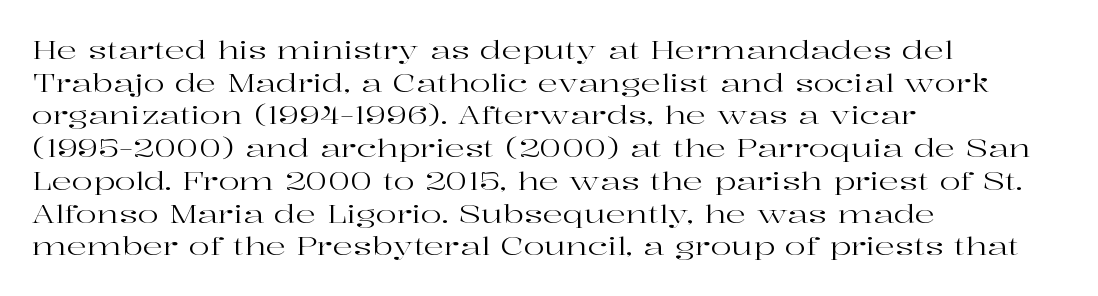
What's the leading like? Ordinary, nothing unusual. The passage shown has conventional tracking throughout. The typography opts for an upright posture over an oblique one. The passage is arranged the way most books set body copy — flush left.
